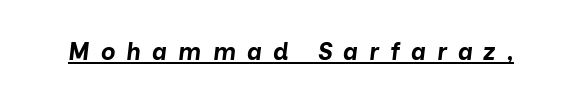
The face used here is rendered with a markedly widened letterfit. Is the type bold? Yes — the strokes are clearly thick and heavy. Every character sits at an angle, as italics do. You can see a thin bar hugging the bottom of the glyphs.
